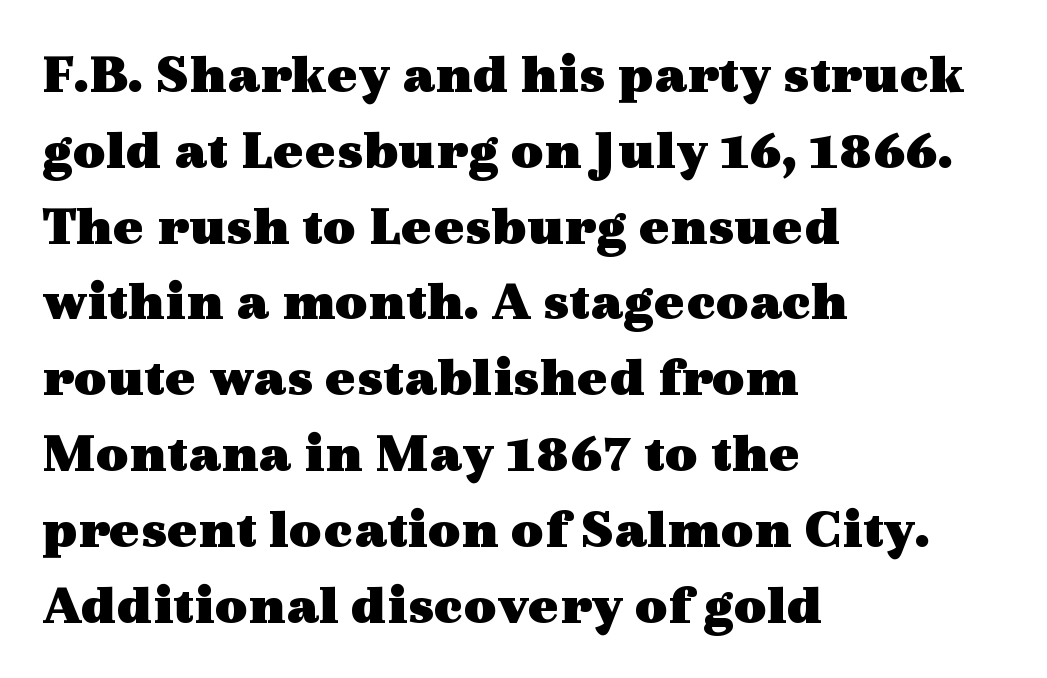
The image shows 57 px heavy, wide serif type, upright; set left-aligned, normal line spacing (1.33x), normal letter spacing, not underlined; a medium x-height.
